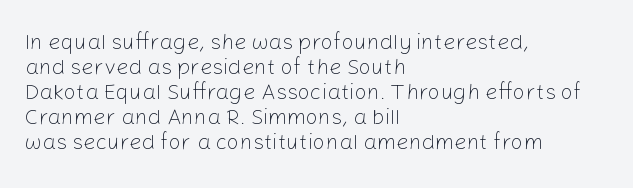
Q: Is the text bold? A: No.
Q: Is the text italic (slanted)? A: No, it is upright.
Q: Is the text underlined? A: No.
Q: How is the paragraph aligned? A: Left-aligned.
Q: Is the spacing between letters normal or unusually wide? A: Normal.
Q: Is the spacing between lines tight, normal or loose? A: Tight.
